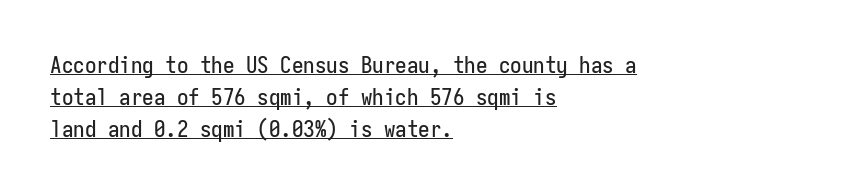
The image shows 23 px text type, upright; set left-aligned, normal line spacing (1.39x), normal letter spacing, underlined.
